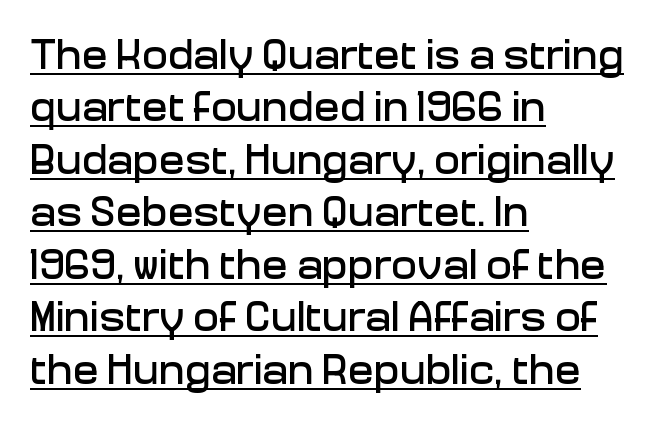
Q: Is the text italic (slanted)? A: No, it is upright.
Q: Is the typeface a serif or a sans-serif typeface? A: Sans-serif.
Q: Is the text underlined? A: Yes.
Q: How is the paragraph aligned? A: Left-aligned.
Q: Is the spacing between letters normal or unusually wide? A: Normal.
Q: Width (condensed, normal, or wide)? A: Normal.
Q: Stroke contrast? A: Low.
Q: x-height? A: Medium.
Q: Monospaced? A: No.
